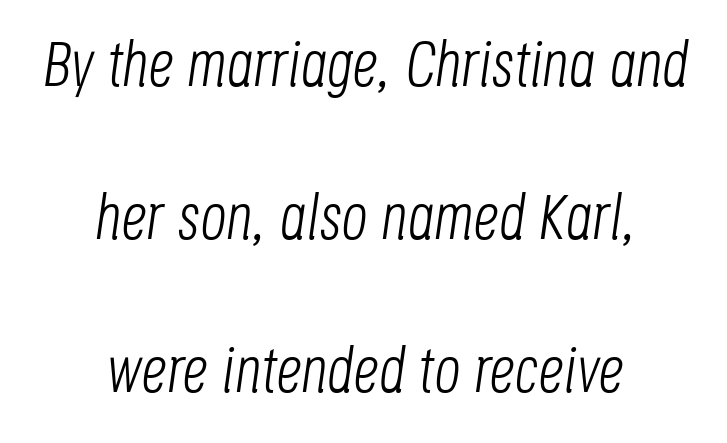
The strokes carry an ordinary text weight at most. The passage shown is not underscored anywhere. Characters are canted at an angle relative to the baseline's perpendicular. The tracking reads as untouched default to a designer's eye. Proportional: the letters do not fall into vertical columns. Leftover space on each line is divided equally before and after the words.
